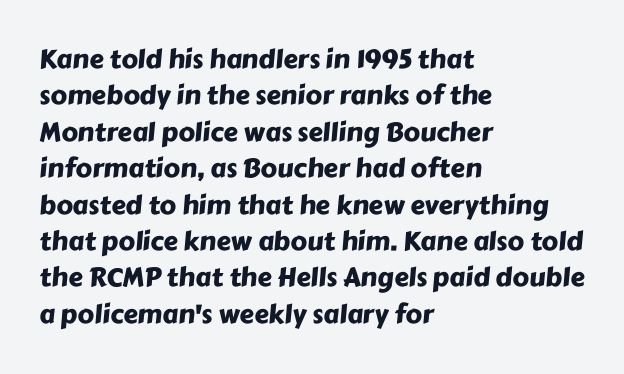
The image shows 26 px text type; set left-aligned, normal line spacing (1.4x), normal letter spacing, not underlined.
